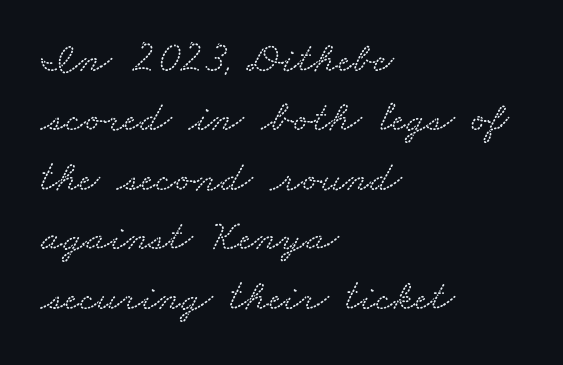
The image shows 44 px wide serif type; set left-aligned, normal line spacing (1.35x), normal letter spacing, not underlined; medium stroke contrast and a small x-height.
